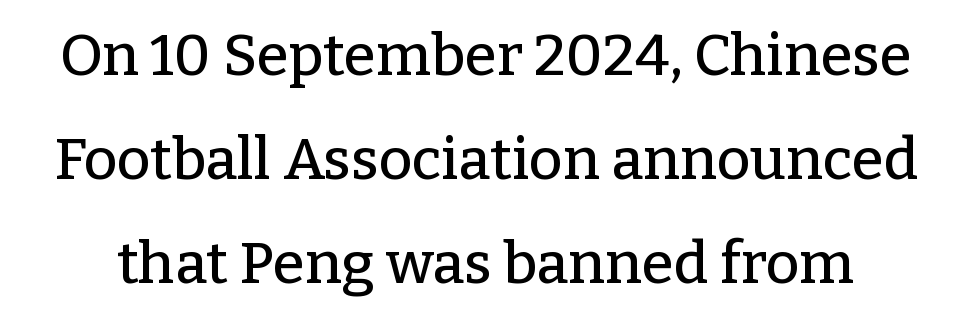
{"serif": "yes", "italic": "no", "width": "normal", "stroke_contrast": "low", "x_height": "medium", "monospaced": "no", "underline": "no", "line_spacing_ratio": 1.79, "letter_spacing": "normal", "letter_spacing_em": 0.0, "glyph_px": 58}
